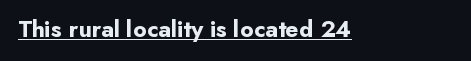
The image shows 24 px bold type, upright; set normal letter spacing, underlined.
